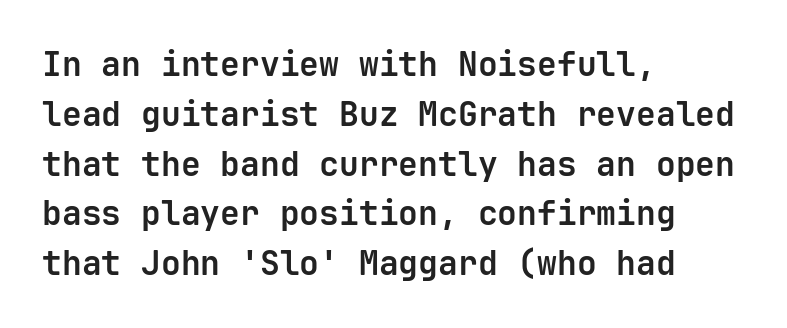
The image shows 33 px bold sans-serif type, upright, monospaced; set left-aligned, normal line spacing (1.51x), normal letter spacing, not underlined; low stroke contrast and a medium x-height.
